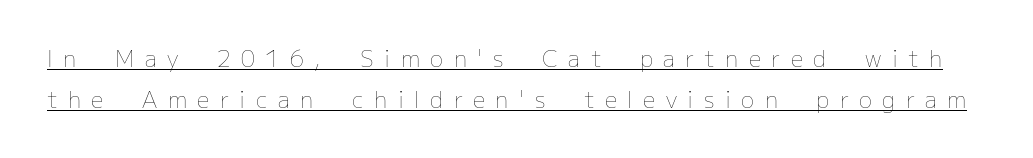
{"italic": "no", "bold": "no", "underline": "yes", "line_spacing_ratio": 1.85, "letter_spacing": "wide", "letter_spacing_em": 0.48, "glyph_px": 22}
